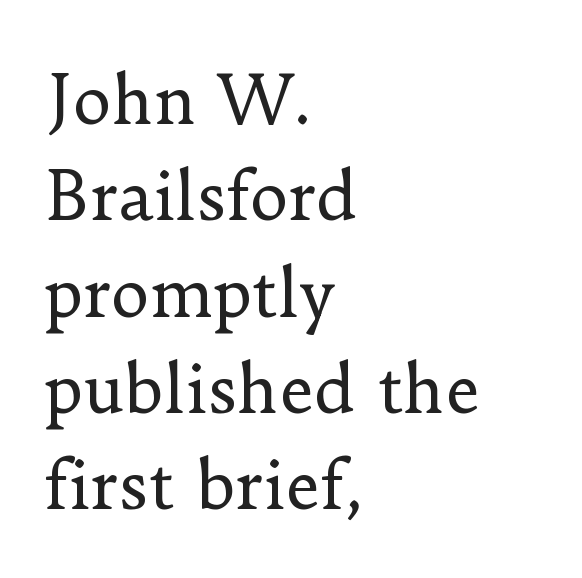
Q: Is the text bold? A: No.
Q: Is the text italic (slanted)? A: No, it is upright.
Q: Is the typeface a serif or a sans-serif typeface? A: Serif.
Q: Is the text underlined? A: No.
Q: How is the paragraph aligned? A: Left-aligned.
Q: Is the spacing between letters normal or unusually wide? A: Normal.
Q: Is the spacing between lines tight, normal or loose? A: Normal.
Q: Width (condensed, normal, or wide)? A: Normal.
Q: Stroke contrast? A: Low.
Q: x-height? A: Small.
Q: Monospaced? A: No.
